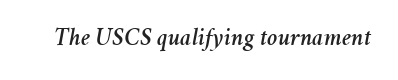
{"italic": "yes", "lean": "right", "slant_degrees": 11, "underline": "no", "letter_spacing": "normal", "letter_spacing_em": 0.0, "glyph_px": 25}
